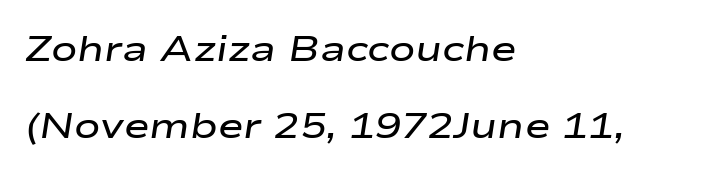
The image shows 35 px semibold, wide type, italic (leaning right); set left-aligned, loose line spacing (2.2x), normal letter spacing, not underlined; low stroke contrast and a medium x-height.
